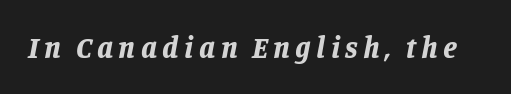
Q: Is the text bold? A: Yes.
Q: Is the text italic (slanted)? A: Yes, it leans right by about 11 degrees.
Q: Is the text underlined? A: No.
Q: Width (condensed, normal, or wide)? A: Normal.
Q: Stroke contrast? A: Low.
Q: x-height? A: Large.
Q: Monospaced? A: No.
